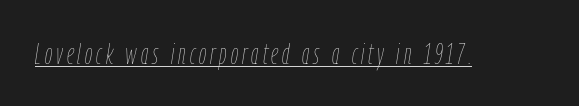
{"italic": "yes", "lean": "right", "slant_degrees": 9, "bold": "no", "weight": "thin", "width": "condensed", "stroke_contrast": "low", "x_height": "medium", "monospaced": "no", "underline": "yes", "glyph_px": 29}
